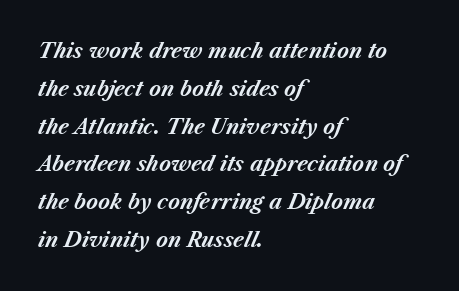
The foot of each line stays bare and open. The setting favours the left margin, as ordinary paragraphs usually do. Pretty heavy lettering here — definitely bold. Observe the ordinary spacing: letters are neighbours, not strangers.
